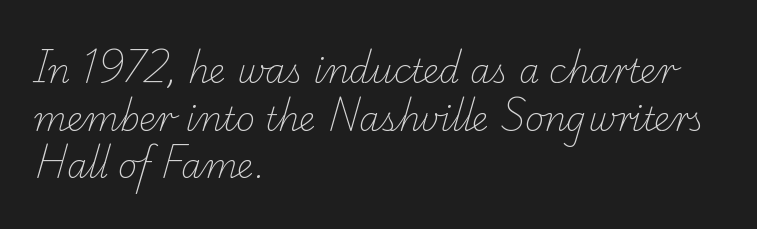
The image shows 33 px light serif type; set left-aligned, normal line spacing (1.44x), normal letter spacing, not underlined; low stroke contrast and a small x-height.
